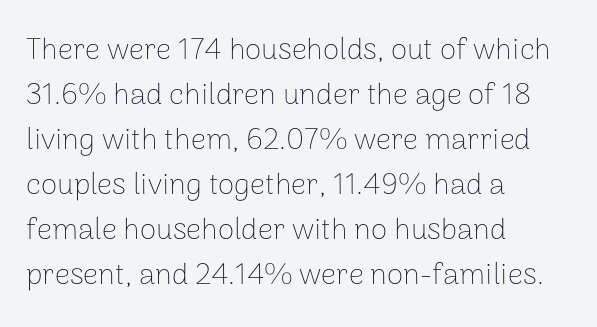
The image shows 30 px thin sans-serif type, upright; set left-aligned, normal line spacing (1.5x), normal letter spacing, not underlined; low stroke contrast and a medium x-height.
